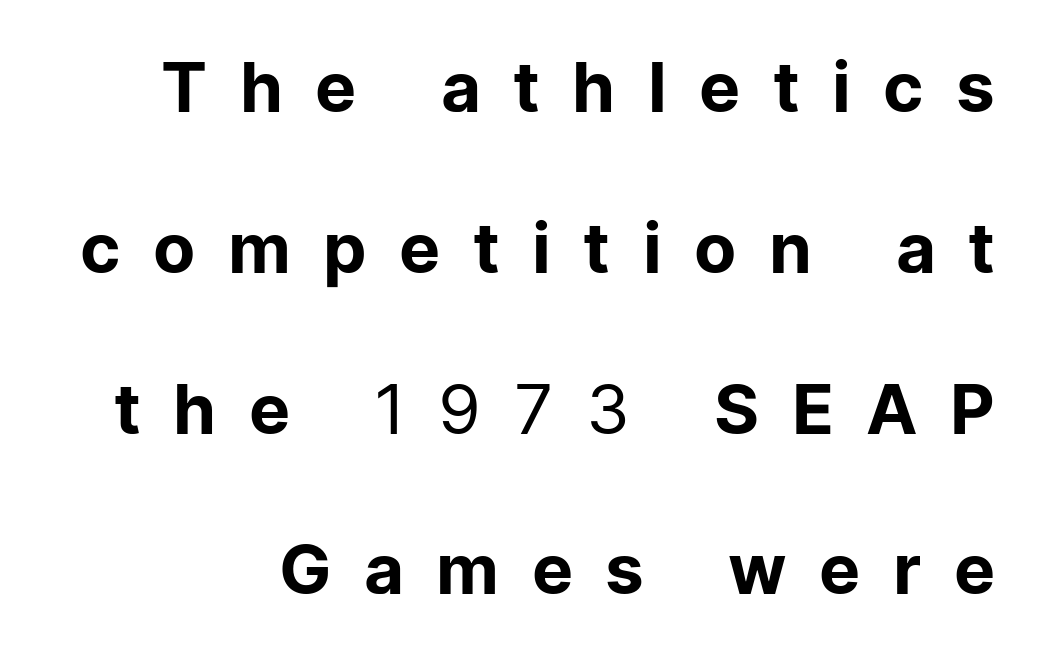
Bare-footed words on every line. Every stem runs plumb, perpendicular to the baseline. Honestly, the rows look like they've been pulled way apart. No heavy texture on the line: the type isn't bold. This rendering widens character spacing well past its baseline value. Check where the strokes stop: nothing finishes them off — pure sans.
